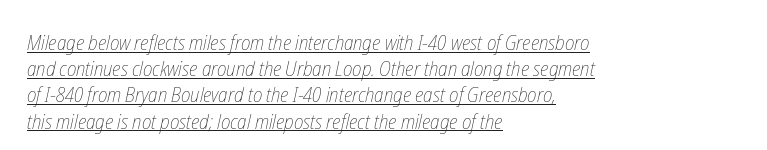
The image shows 21 px text type; set left-aligned, normal line spacing (1.25x), normal letter spacing, underlined.
